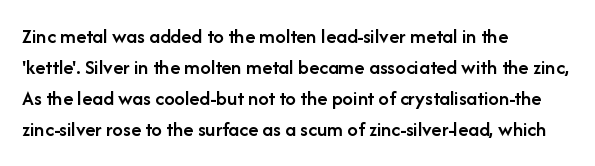
The image shows 21 px text type, upright; set left-aligned, normal line spacing (1.48x), normal letter spacing, not underlined.
